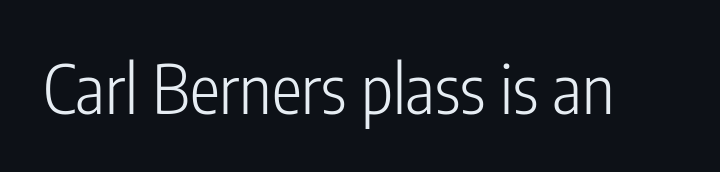
The image shows 68 px light, condensed sans-serif type, upright; set normal letter spacing, not underlined; low stroke contrast and a medium x-height.
